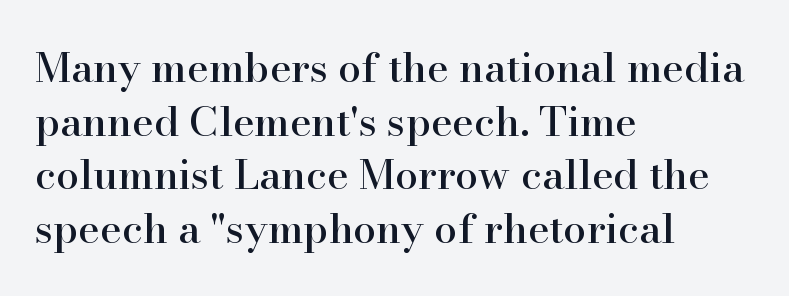
{"serif": "yes", "italic": "no", "width": "normal", "stroke_contrast": "high", "x_height": "small", "monospaced": "no", "underline": "no", "align": "left", "line_spacing": "normal", "line_spacing_ratio": 1.31, "letter_spacing": "normal", "letter_spacing_em": 0.0, "glyph_px": 41}
